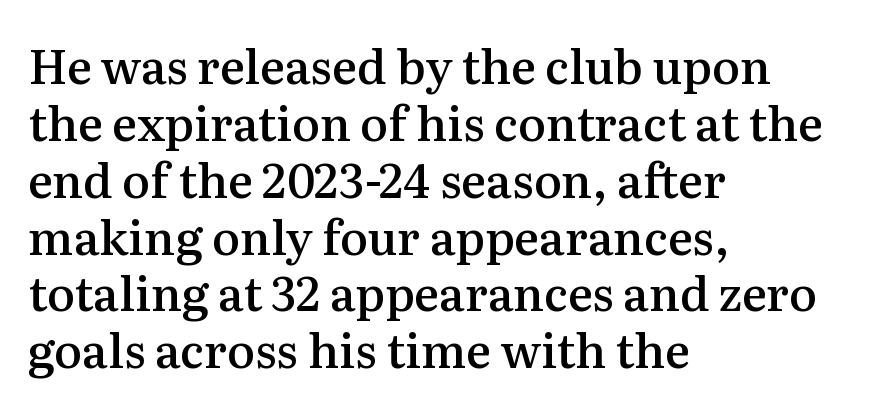
Students, this is semibold: more ink than regular, less than bold. Nobody drew a line under any word here. Layout note: lines flush left. Vertical strokes here are truly vertical. Spacing verdict: proportional, widths tailored to each character.
